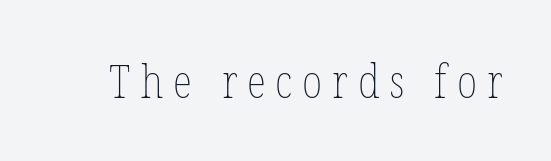
The image shows 45 px thin, condensed type, upright; set unusually wide letter spacing (+0.22 em), not underlined; low stroke contrast and a medium x-height.
